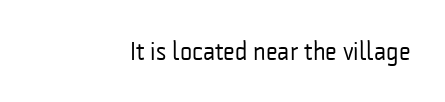
{"italic": "no", "bold": "no", "underline": "no", "align": "right", "letter_spacing": "normal", "letter_spacing_em": 0.0, "glyph_px": 26}
